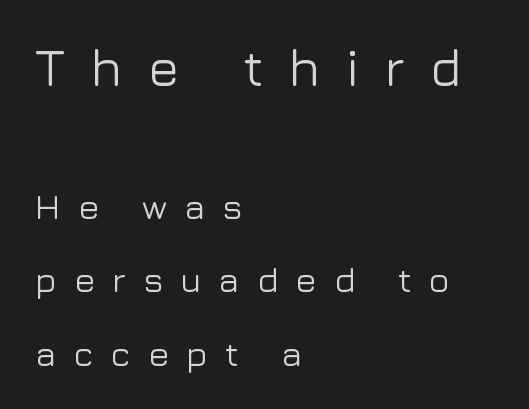
Here the first block reads like a headline and the second like body copy. Reading down the column, the eye jumps a long way to each next line. Clear beneath every line of the passage. In terms of letterform style, serifs are entirely absent. It's the straight-up-and-down kind of type.
